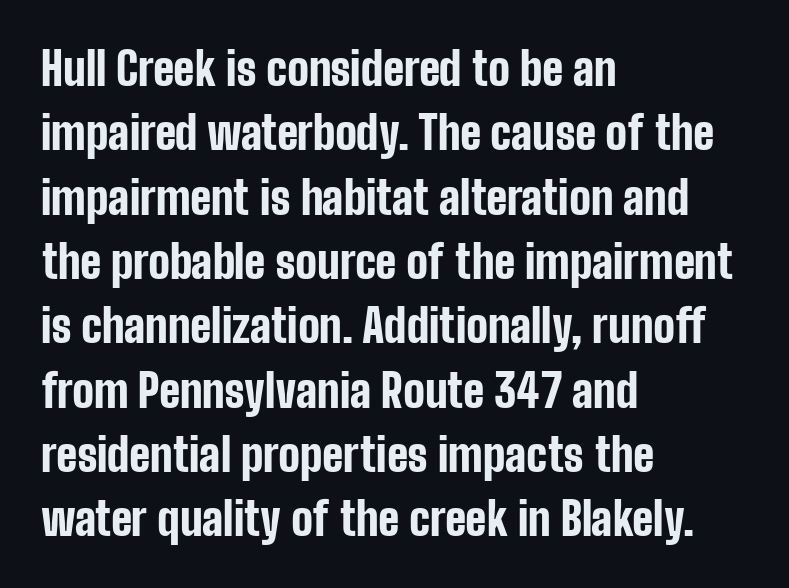
The image shows 45 px bold, condensed sans-serif type, upright; set left-aligned, normal line spacing (1.43x), normal letter spacing, not underlined; low stroke contrast and a medium x-height.
